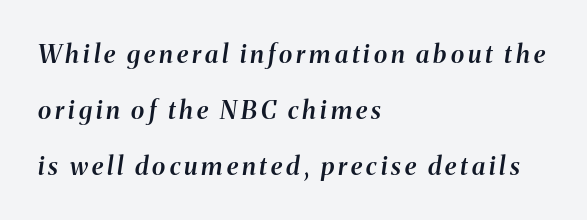
{"italic": "yes", "lean": "right", "slant_degrees": 8, "bold": "semi", "underline": "no", "align": "left", "line_spacing": "loose", "line_spacing_ratio": 2.24, "glyph_px": 25}
